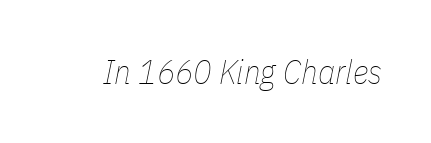
The passage shown is typed in a proportional face where columns would drift. The passage shown is not bold in any degree. Italic: yes, the glyphs are oblique. No extra tracking has been applied to these lines. The words here are not underlined.
